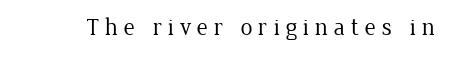
Q: Is the text bold? A: No.
Q: Is the text italic (slanted)? A: No, it is upright.
Q: Is the text underlined? A: No.
Q: Is the spacing between letters normal or unusually wide? A: Unusually wide.
